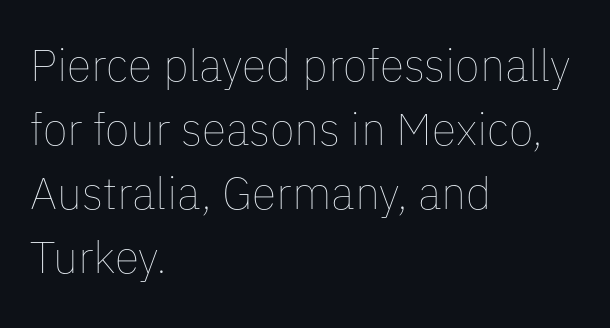
The image shows 45 px thin type, upright; set left-aligned, normal line spacing (1.42x), normal letter spacing, not underlined; low stroke contrast and a medium x-height.
